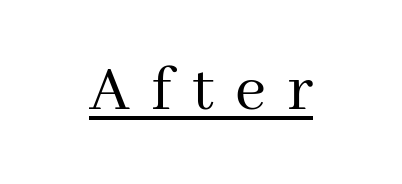
{"serif": "yes", "italic": "no", "bold": "no", "weight": "regular", "width": "normal", "stroke_contrast": "medium", "x_height": "medium", "monospaced": "no", "underline": "yes", "align": "center", "letter_spacing": "wide", "letter_spacing_em": 0.31, "glyph_px": 68}
